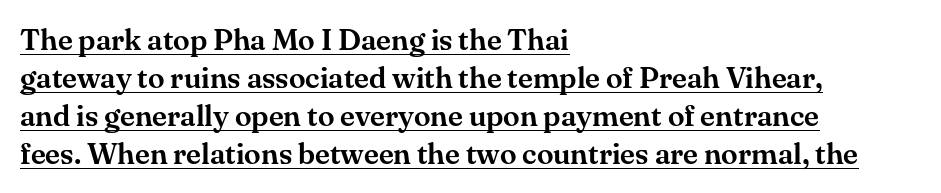
{"serif": "yes", "italic": "no", "width": "normal", "stroke_contrast": "medium", "x_height": "small", "monospaced": "no", "underline": "yes", "align": "left", "line_spacing": "normal", "line_spacing_ratio": 1.27, "letter_spacing": "normal", "letter_spacing_em": 0.0, "glyph_px": 30}
